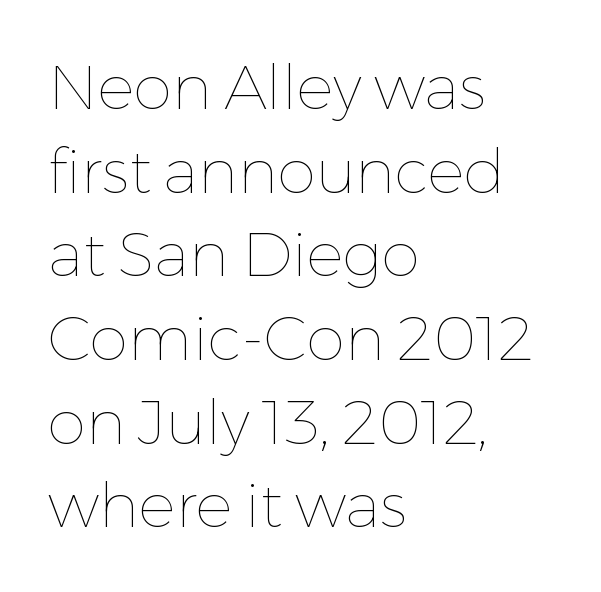
Q: Is the text bold? A: No.
Q: Is the text italic (slanted)? A: No, it is upright.
Q: Is the text underlined? A: No.
Q: How is the paragraph aligned? A: Left-aligned.
Q: Is the spacing between letters normal or unusually wide? A: Normal.
Q: Is the spacing between lines tight, normal or loose? A: Normal.
Q: Width (condensed, normal, or wide)? A: Normal.
Q: Stroke contrast? A: Low.
Q: x-height? A: Medium.
Q: Monospaced? A: No.
